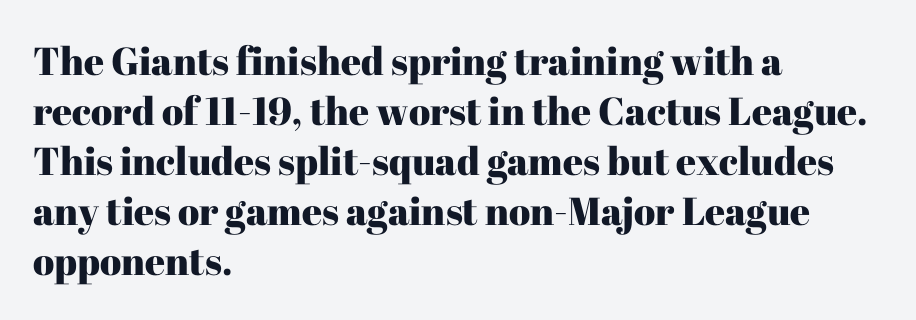
Only glyphs here, with clear space below each row. The rendering uses natural spacing where letterforms have individual widths. Spacing between characters is what you'd get straight out of the box. Small tapered or slab feet sit at the stroke ends, so this counts as serif.
